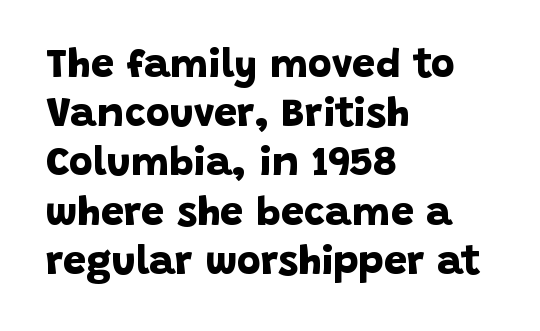
The image shows 41 px bold sans-serif type; set left-aligned, line spacing 1.2x, normal letter spacing, not underlined; low stroke contrast and a large x-height.
